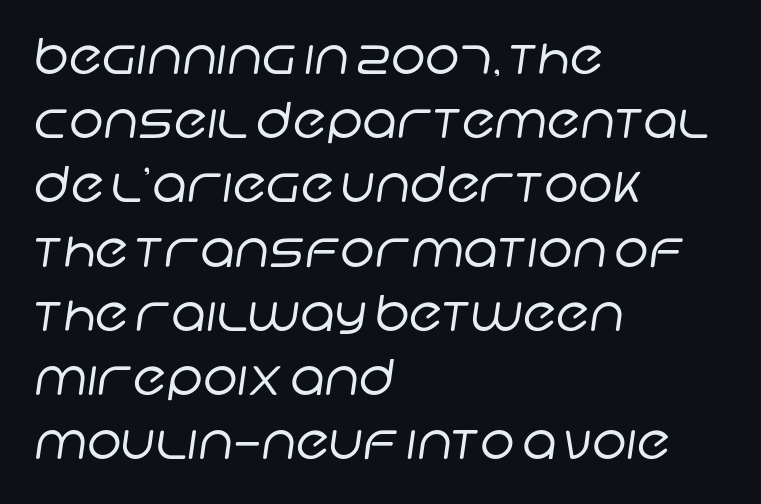
Baseline-to-baseline distance is the conventional proportion of letter height. Glance below the letters and you will spot only blank space. Each letter's strokes conclude bluntly, with no projecting serifs. Glyph-to-glyph distance matches everyday printed text. The passage shown is typed in a proportional face where columns would drift. Which margin do the lines hug? The left one — the right edge is uneven.
